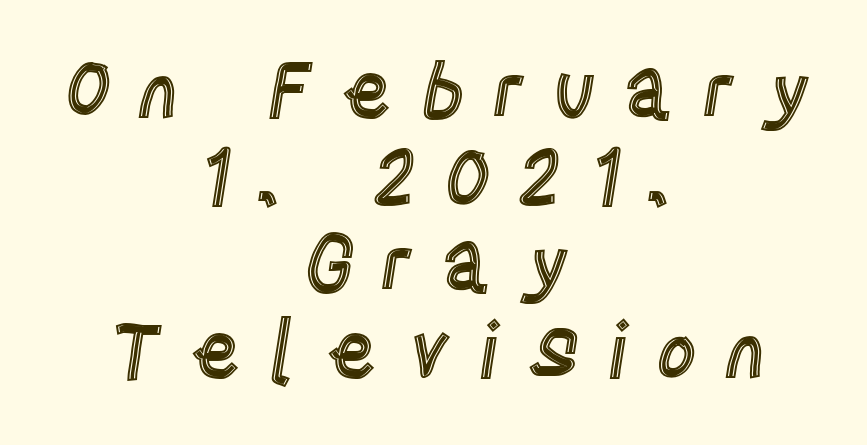
The letters advance in unequal steps, a hallmark of proportional type. Short note: letters widely spaced. This rendering features lettering with no underline. A typesetter would call this leading minimal, almost set solid.
